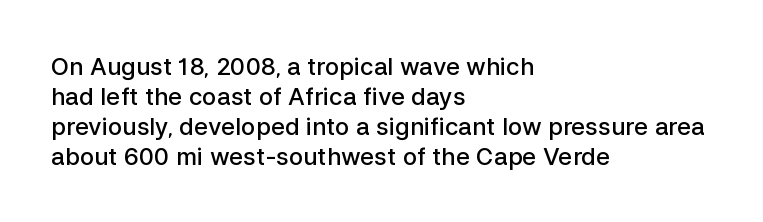
{"italic": "no", "bold": "semi", "underline": "no", "align": "left", "line_spacing": "normal", "line_spacing_ratio": 1.25, "letter_spacing": "normal", "letter_spacing_em": 0.0, "glyph_px": 24}
